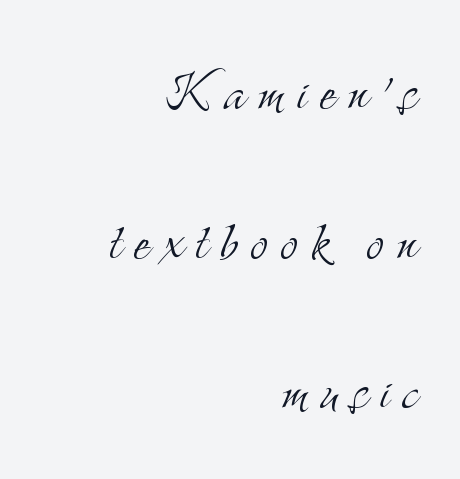
{"serif": "yes", "bold": "no", "weight": "light", "width": "condensed", "stroke_contrast": "medium", "x_height": "small", "monospaced": "no", "underline": "no", "align": "right", "line_spacing": "loose", "line_spacing_ratio": 2.2, "glyph_px": 68}
